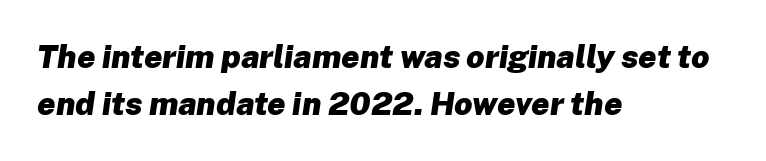
{"italic": "yes", "lean": "right", "slant_degrees": 8, "bold": "yes", "weight": "heavy", "width": "normal", "stroke_contrast": "low", "x_height": "medium", "monospaced": "no", "underline": "no", "align": "left", "line_spacing": "normal", "line_spacing_ratio": 1.47, "letter_spacing": "normal", "letter_spacing_em": 0.0, "glyph_px": 32}
